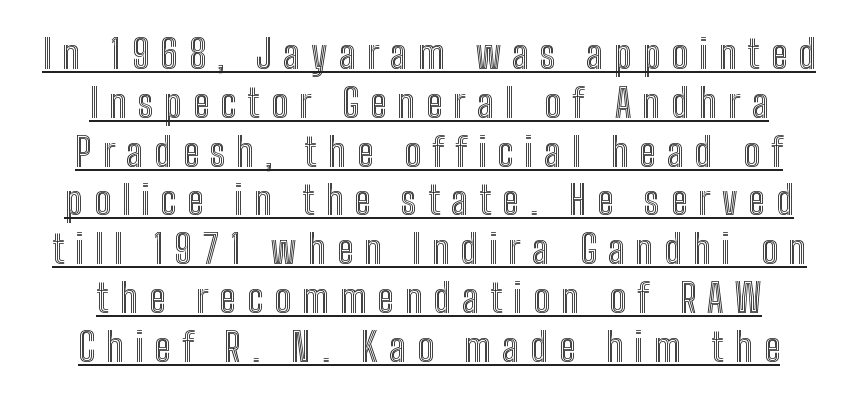
{"italic": "no", "width": "condensed", "x_height": "medium", "monospaced": "no", "underline": "yes", "align": "center", "line_spacing_ratio": 1.22, "letter_spacing": "wide", "letter_spacing_em": 0.28, "glyph_px": 40}
